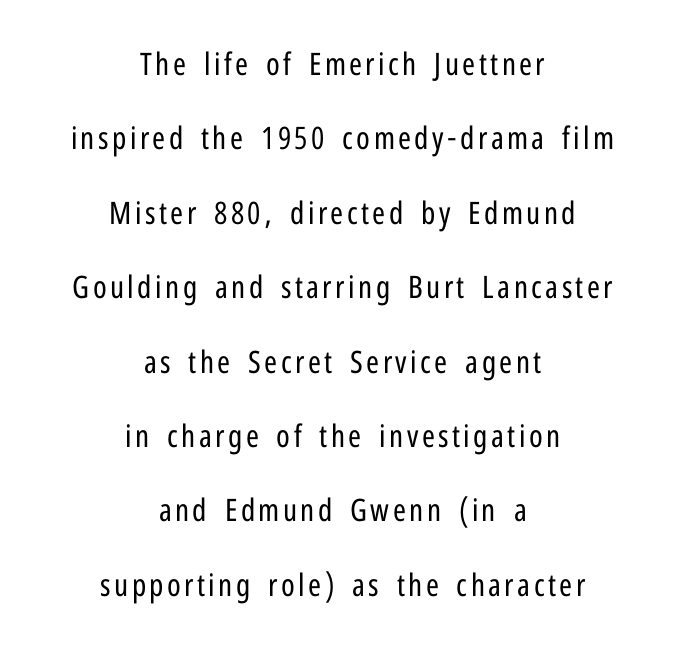
{"serif": "no", "italic": "no", "bold": "no", "weight": "regular", "width": "condensed", "stroke_contrast": "low", "x_height": "medium", "monospaced": "no", "underline": "no", "align": "center", "line_spacing": "loose", "line_spacing_ratio": 2.4, "glyph_px": 31}
